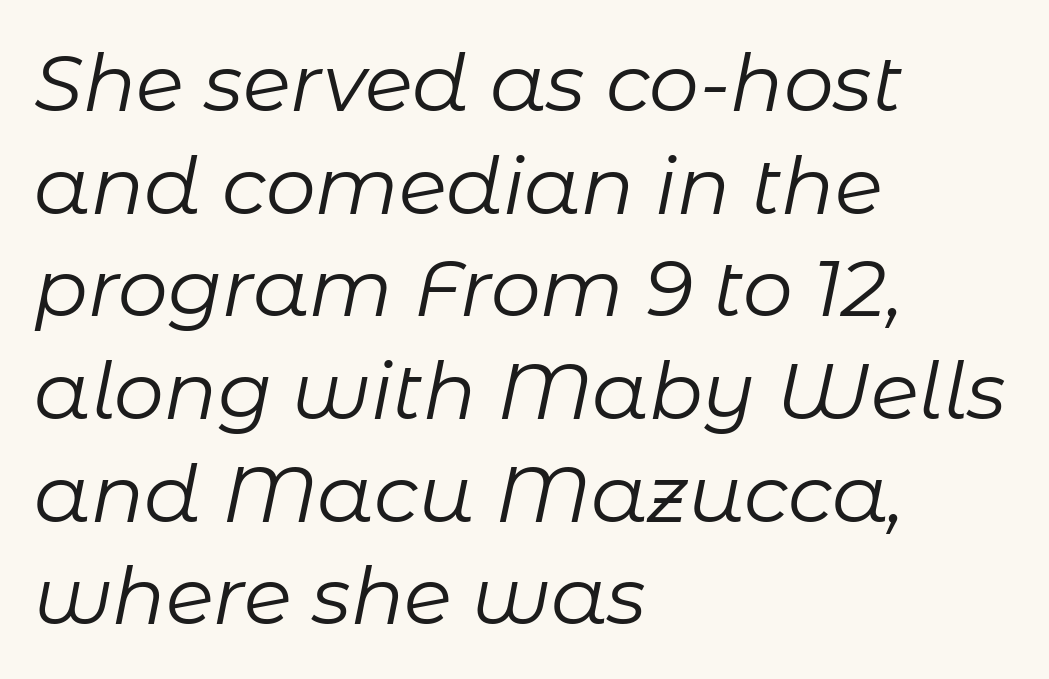
Descenders hang freely into open space. The passage shown stacks its lines at a standard gap. The cut favours lightness, reaching ordinary text weight at its darkest. Observe the ordinary spacing: letters are neighbours, not strangers. Does the lettering tilt? It does — this is italic. The rendering uses natural spacing where letterforms have individual widths.
